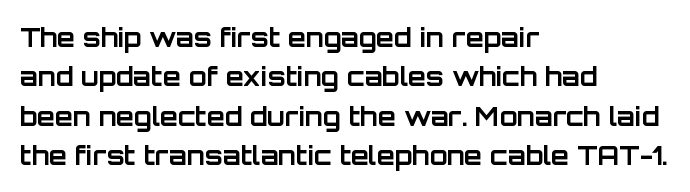
Typeset ragged right — the left edge is the straight one. The passage shown is not underscored anywhere. The lettering stays uniformly vertical, giving the passage a roman look. Short note: letters normally spaced.
